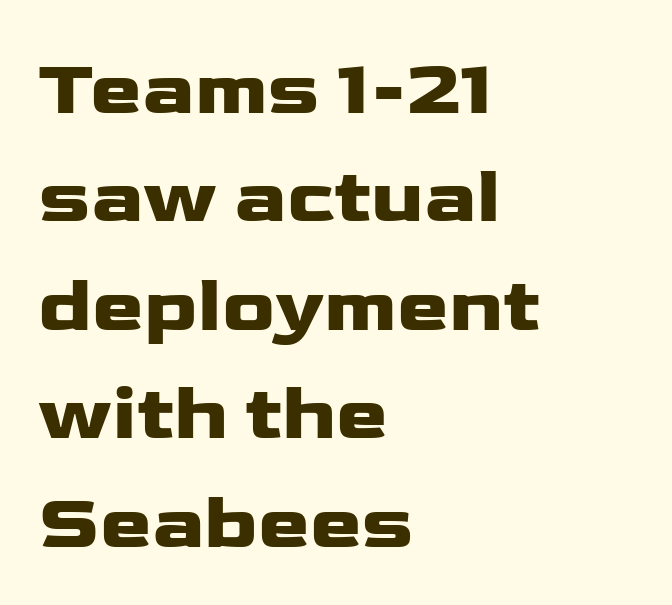
The image shows 78 px wide sans-serif type, upright; set left-aligned, normal line spacing (1.39x), normal letter spacing, not underlined; low stroke contrast and a medium x-height.
